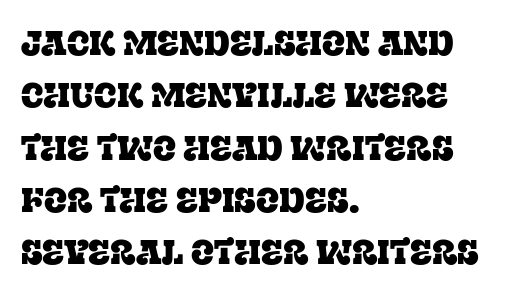
The image shows 34 px serif type, upright; set left-aligned, normal line spacing (1.54x), normal letter spacing, not underlined; low stroke contrast and a large x-height.
